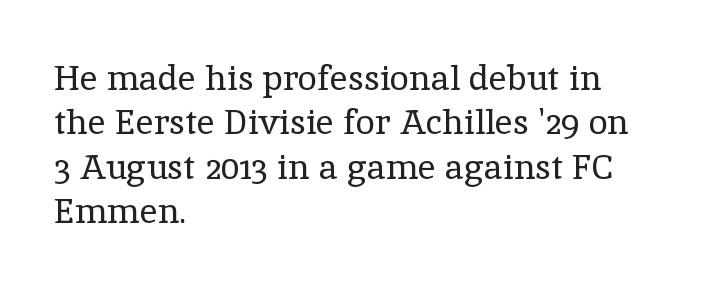
{"serif": "yes", "italic": "no", "bold": "no", "weight": "regular", "width": "normal", "x_height": "medium", "monospaced": "no", "underline": "no", "align": "left", "line_spacing": "normal", "line_spacing_ratio": 1.27, "letter_spacing": "normal", "letter_spacing_em": 0.0, "glyph_px": 35}
